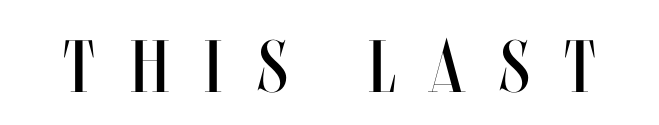
Varying glyph widths throughout — classic text-font behaviour. You could only call the tracking loose — the letters float apart. Just letters on the line, the space beneath them empty. It's the straight-up-and-down kind of type. Is this a heavy cut? Hardly; it is regular or lighter.
